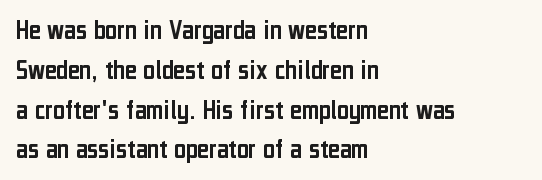
The characters display no serif detailing; their extremities are plain. Evenly set lines give the paragraph a standard silhouette. This sample uses plain, unmodified letter spacing. Check the space under the baseline: it is left empty.
